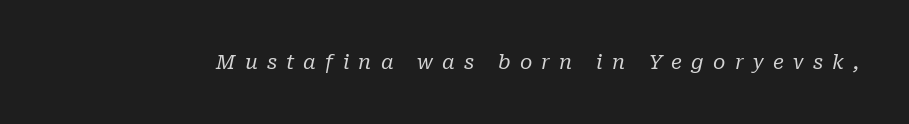
Q: Is the text bold? A: No.
Q: Is the text italic (slanted)? A: Yes, it leans right by about 10 degrees.
Q: Is the text underlined? A: No.
Q: Is the spacing between letters normal or unusually wide? A: Unusually wide.
